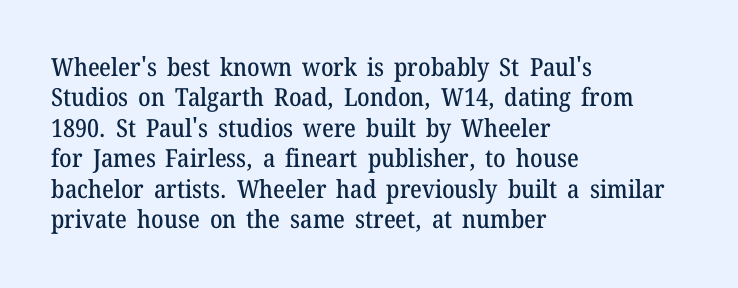
The image shows 25 px text type, upright; set left-aligned, line spacing 1.22x, normal letter spacing, not underlined.
